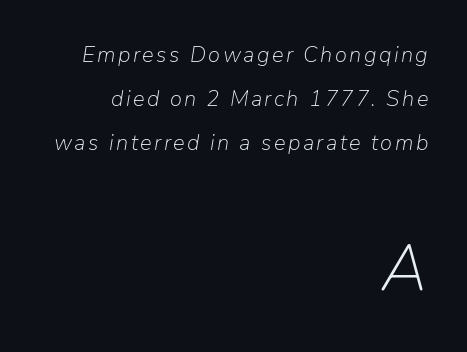
Q: Is the text bold? A: No.
Q: Is the text italic (slanted)? A: Yes, it leans right by about 9 degrees.
Q: Is the text underlined? A: No.
Q: How is the paragraph aligned? A: Right-aligned.
Q: Is the spacing between lines tight, normal or loose? A: Loose.
Q: Which block of text is set in a larger size, the first (top) or the second (bottom)? A: The second (bottom) one.
Q: Width (condensed, normal, or wide)? A: Normal.
Q: Stroke contrast? A: Low.
Q: x-height? A: Medium.
Q: Monospaced? A: No.
